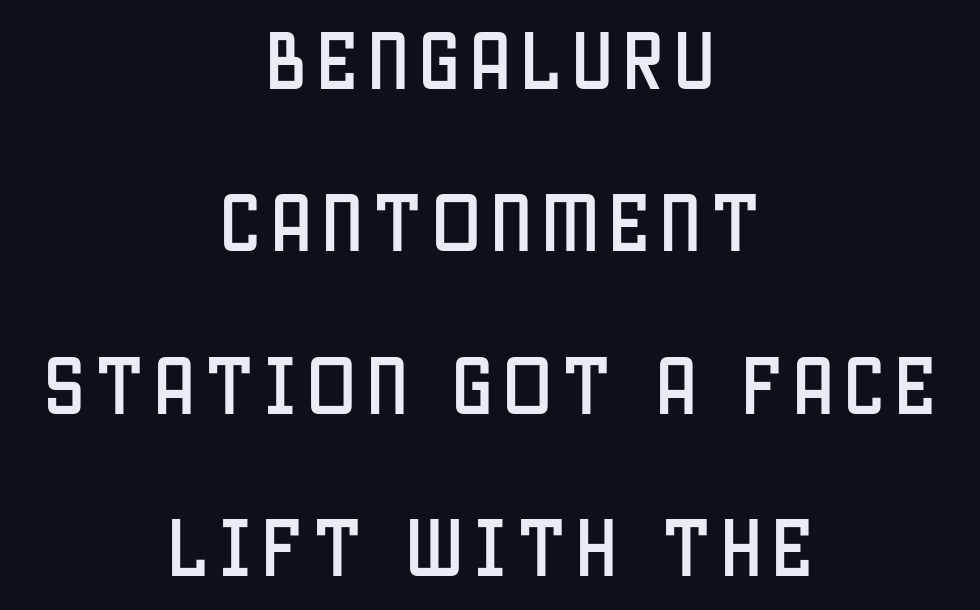
Q: Is the text italic (slanted)? A: No, it is upright.
Q: Is the typeface a serif or a sans-serif typeface? A: Sans-serif.
Q: Is the text underlined? A: No.
Q: How is the paragraph aligned? A: Centered.
Q: Is the spacing between lines tight, normal or loose? A: Loose.
Q: Width (condensed, normal, or wide)? A: Condensed.
Q: Stroke contrast? A: Low.
Q: x-height? A: Large.
Q: Monospaced? A: No.
